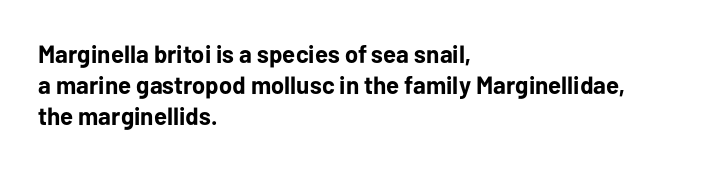
{"italic": "no", "bold": "yes", "underline": "no", "align": "left", "line_spacing": "normal", "line_spacing_ratio": 1.25, "letter_spacing": "normal", "letter_spacing_em": 0.0, "glyph_px": 25}
